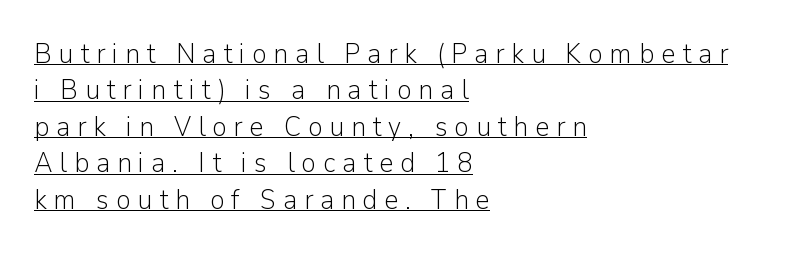
{"serif": "no", "italic": "no", "bold": "no", "weight": "light", "width": "normal", "stroke_contrast": "low", "x_height": "medium", "monospaced": "no", "underline": "yes", "align": "left", "line_spacing": "normal", "line_spacing_ratio": 1.3, "letter_spacing": "wide", "letter_spacing_em": 0.24, "glyph_px": 28}
